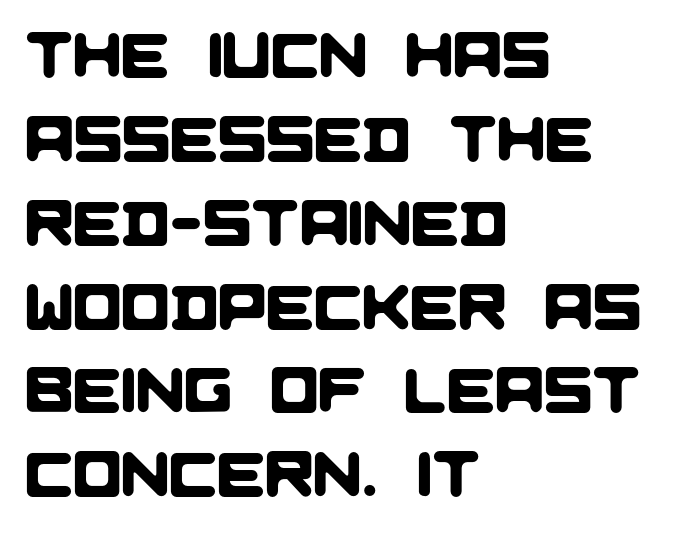
Words appear dense and cohesive because spacing is normal. The letters advance in unequal steps, a hallmark of proportional type. This rendering features lettering with no underline. Vertical spacing — default.
